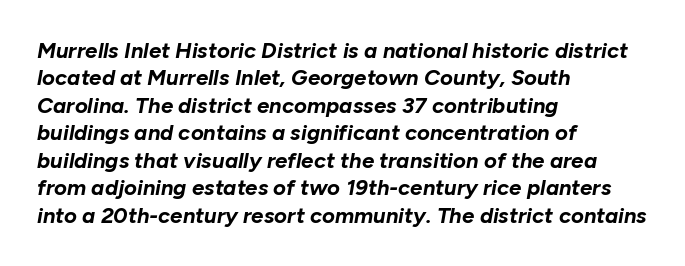
{"italic": "yes", "lean": "right", "slant_degrees": 10, "bold": "yes", "underline": "no", "align": "left", "line_spacing": "normal", "line_spacing_ratio": 1.25, "letter_spacing": "normal", "letter_spacing_em": 0.0, "glyph_px": 22}
